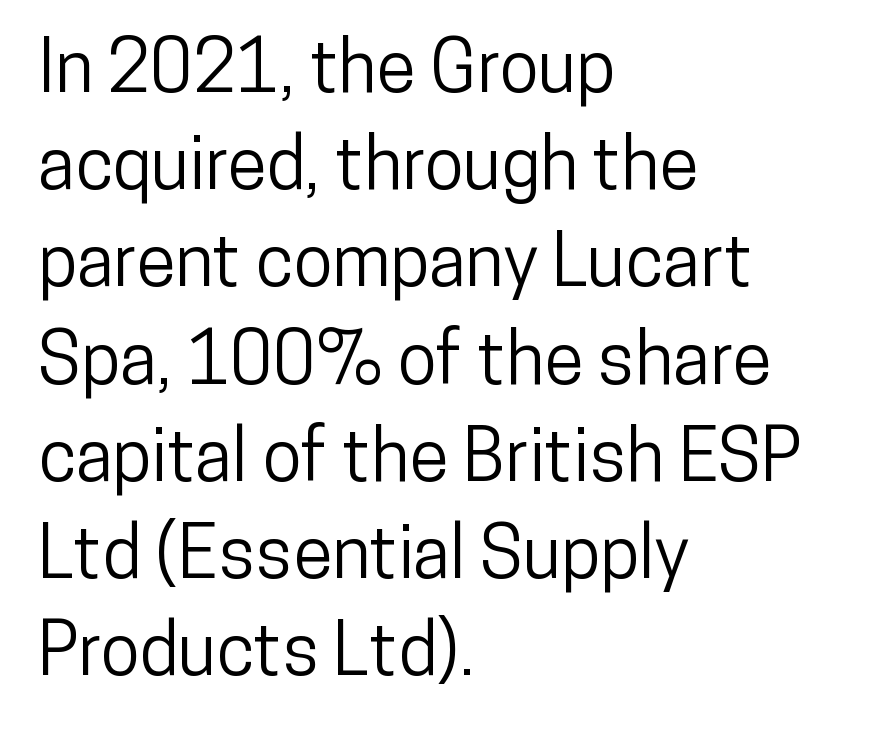
Visually the block forms a straight wall on the left and a jagged coastline on the right. Notice how descenders clear the ascenders below comfortably — that's standard leading. Grotesque or geometric, the face here clearly has no serifs. Posture: upright roman. Is this a fixed-width face? No — the glyphs have proportional, varying widths. Characters follow at the spacing the type designer built in.
